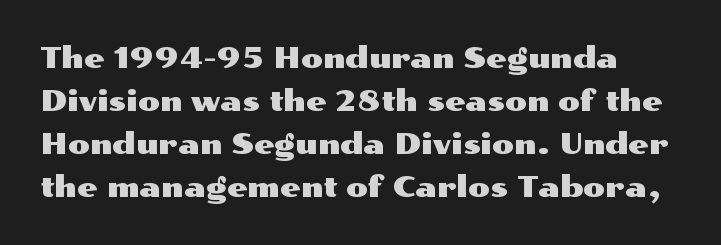
The image shows 29 px wide sans-serif type, upright; set normal line spacing (1.48x), normal letter spacing, not underlined; medium stroke contrast and a medium x-height.
